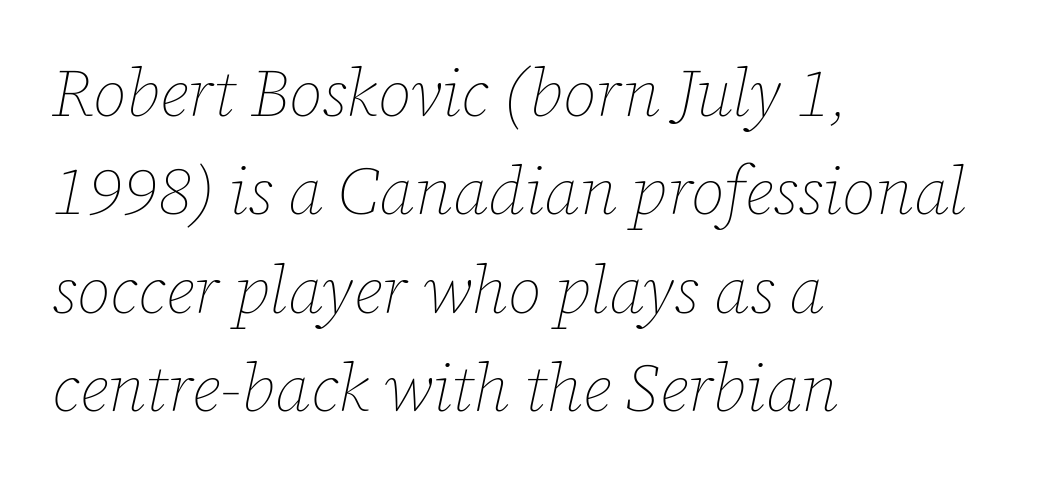
The axis of the letterforms is tilted away from vertical. Notice how descenders clear the ascenders below comfortably — that's standard leading. Words float on clear page, feet unadorned. Weight: not bold — regular or lighter.
